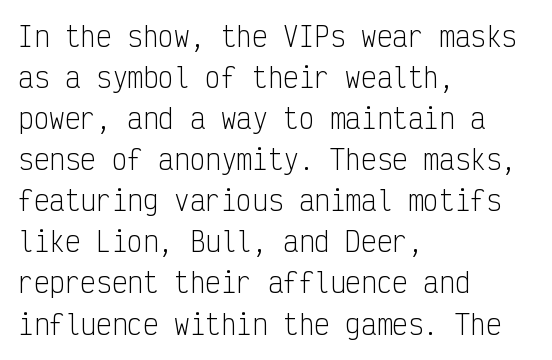
The image shows 26 px text type, upright; set left-aligned, normal line spacing (1.58x), normal letter spacing, not underlined.
